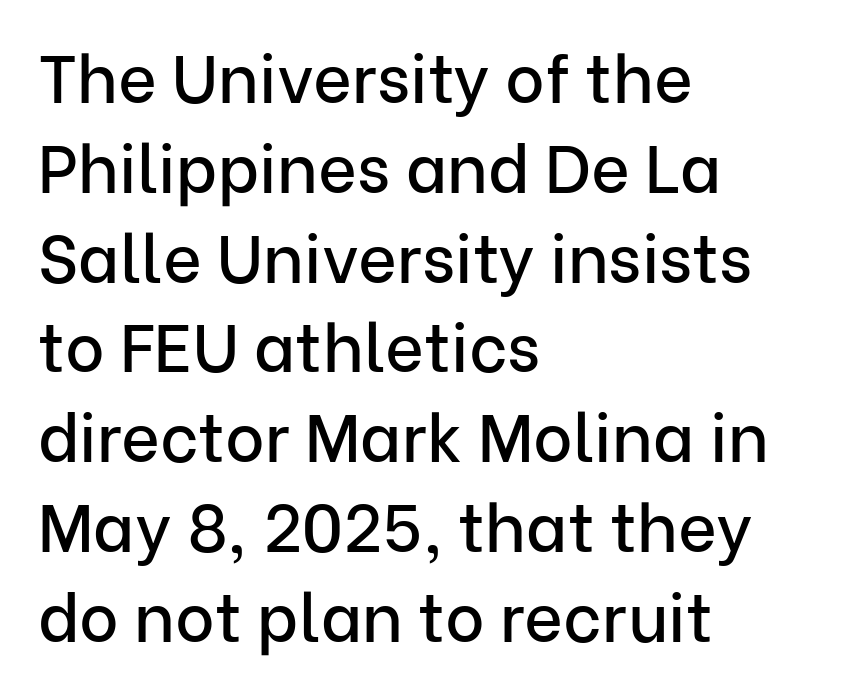
Q: Is the text italic (slanted)? A: No, it is upright.
Q: Is the typeface a serif or a sans-serif typeface? A: Sans-serif.
Q: Is the text underlined? A: No.
Q: How is the paragraph aligned? A: Left-aligned.
Q: Is the spacing between letters normal or unusually wide? A: Normal.
Q: Is the spacing between lines tight, normal or loose? A: Normal.
Q: Width (condensed, normal, or wide)? A: Normal.
Q: Stroke contrast? A: Low.
Q: x-height? A: Medium.
Q: Monospaced? A: No.
